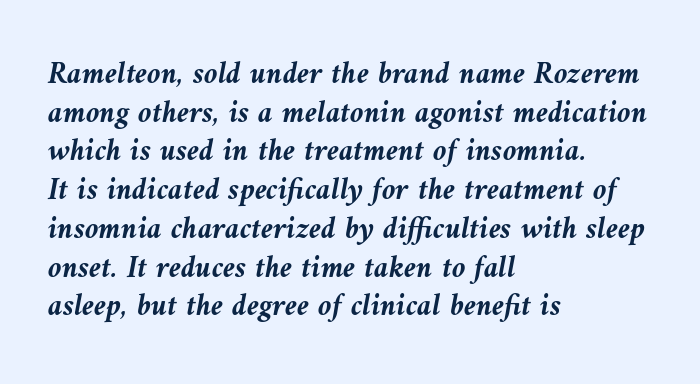
{"italic": "yes", "lean": "left", "slant_degrees": 9, "bold": "yes", "weight": "semibold", "width": "normal", "stroke_contrast": "medium", "x_height": "medium", "monospaced": "no", "underline": "no", "align": "left", "line_spacing": "normal", "line_spacing_ratio": 1.25, "letter_spacing": "normal", "letter_spacing_em": 0.0, "glyph_px": 31}
